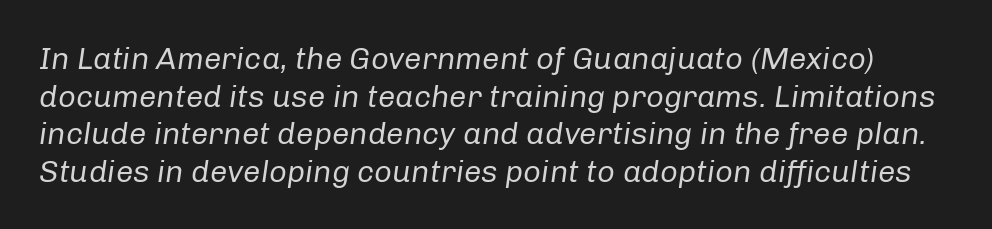
Q: Is the text bold? A: No.
Q: Is the text italic (slanted)? A: Yes, it leans right by about 8 degrees.
Q: Is the text underlined? A: No.
Q: Is the spacing between letters normal or unusually wide? A: Normal.
Q: Width (condensed, normal, or wide)? A: Normal.
Q: Stroke contrast? A: Low.
Q: x-height? A: Medium.
Q: Monospaced? A: No.
